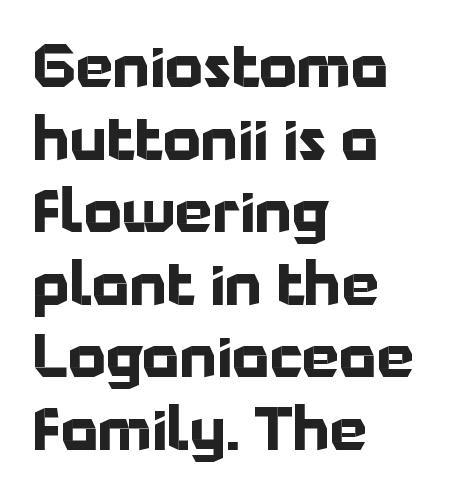
Here the glyphs are tracked normally, forming tight word shapes. Does the lettering tilt? It doesn't — this is upright. This sample uses a sans-serif face. Here the designer chose a conventional face with non-uniform glyph widths. Plenty of ink on the page — the face is bold. Words float on clear page, feet unadorned.
